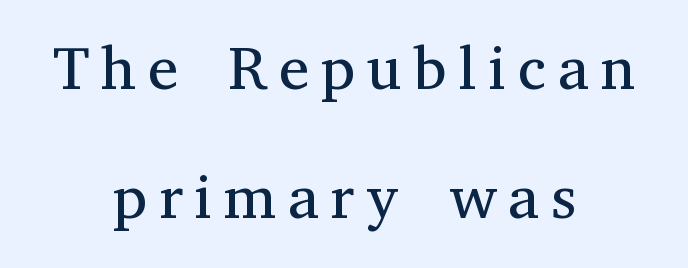
The image shows 61 px regular-weight serif type, upright; set centered, loose line spacing (2.12x), not underlined; medium stroke contrast and a medium x-height.
